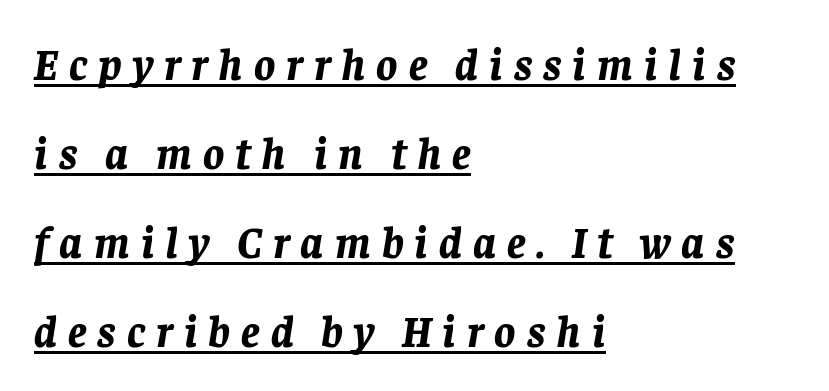
Leading: increased. Heavy-handed strokes throughout: this text is bold. You could not count columns in this text — the font is proportionally spaced. The specimen reads as italic at a glance.
